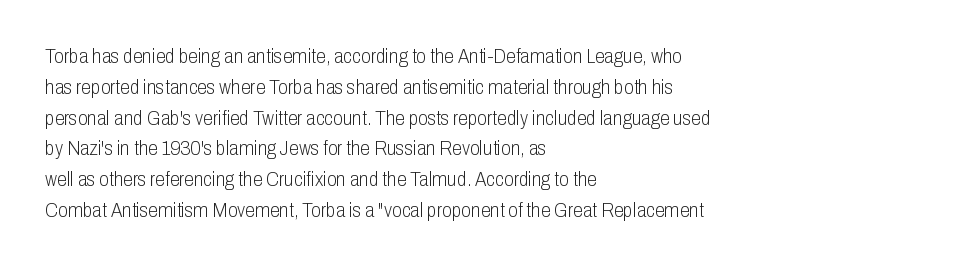
{"italic": "no", "bold": "no", "underline": "no", "align": "left", "line_spacing": "normal", "line_spacing_ratio": 1.54, "letter_spacing": "normal", "letter_spacing_em": 0.0, "glyph_px": 20}
